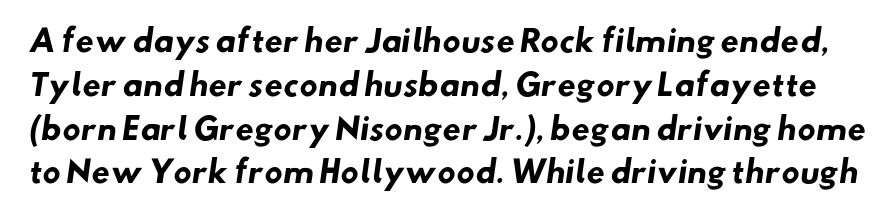
Whoever set this chose a conventional vertical rhythm. Does extra space separate the letters? No, they use regular spacing. How heavy is the stroke? Heavy — this is a bold. Is this a sans? Yes — the strokes have no serifs. Do the characters align in a grid? No, the font is proportional.
